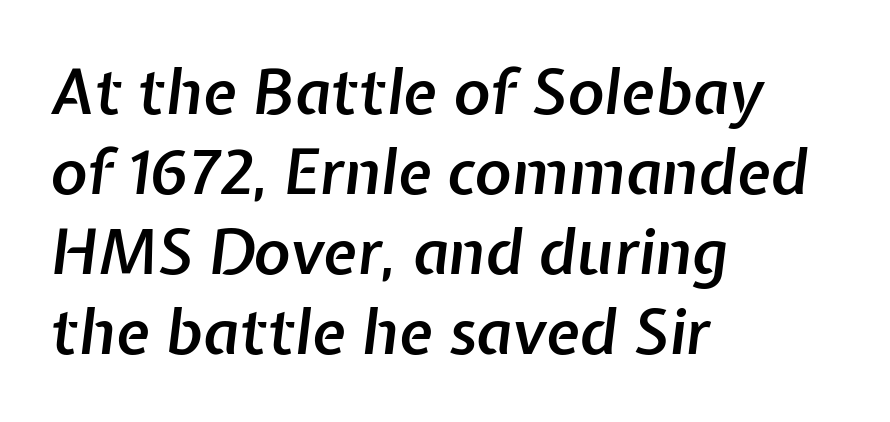
{"italic": "yes", "lean": "right", "slant_degrees": 7, "bold": "semi", "weight": "semibold", "width": "normal", "stroke_contrast": "low", "x_height": "medium", "monospaced": "no", "underline": "no", "align": "left", "line_spacing": "normal", "line_spacing_ratio": 1.29, "letter_spacing": "normal", "letter_spacing_em": 0.0, "glyph_px": 62}
